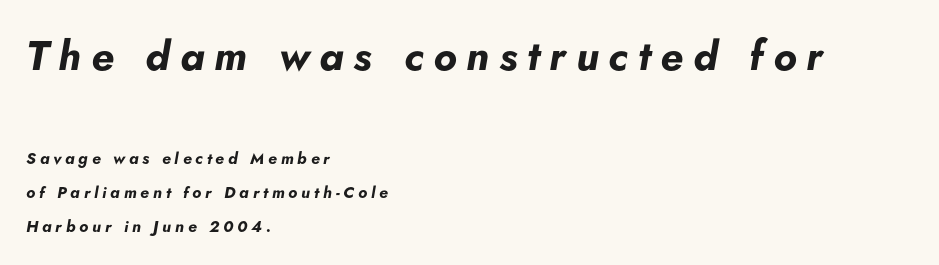
The image shows 41 px bold type, italic (leaning right); set left-aligned, loose line spacing (2.13x), unusually wide letter spacing (+0.24 em), not underlined; the first (top) block is 2.56x larger; low stroke contrast and a small x-height.
